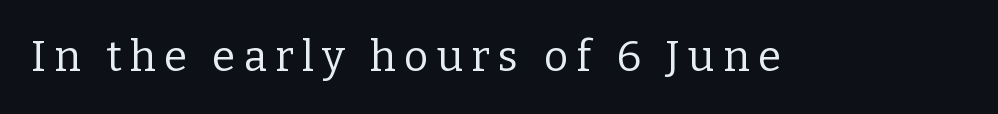
Q: Is the text bold? A: No.
Q: Is the text italic (slanted)? A: No, it is upright.
Q: Is the typeface a serif or a sans-serif typeface? A: Serif.
Q: Is the text underlined? A: No.
Q: Is the spacing between letters normal or unusually wide? A: Unusually wide.
Q: Width (condensed, normal, or wide)? A: Normal.
Q: Stroke contrast? A: Low.
Q: x-height? A: Medium.
Q: Monospaced? A: No.
